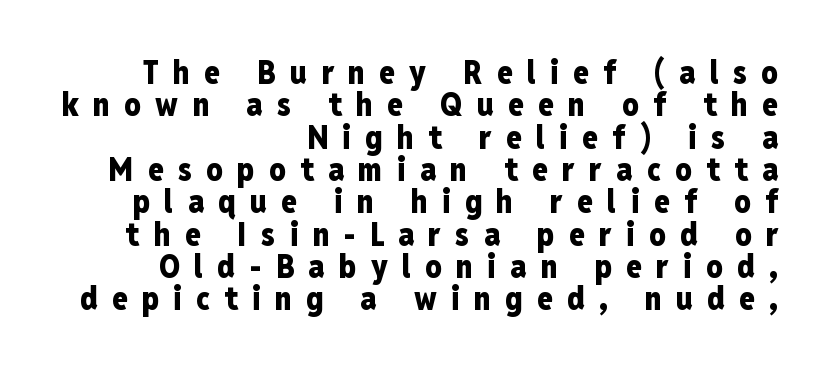
The image shows 32 px heavy, condensed sans-serif type, upright; set right-aligned, tight line spacing (1.01x), unusually wide letter spacing (+0.45 em), not underlined; low stroke contrast and a medium x-height.
